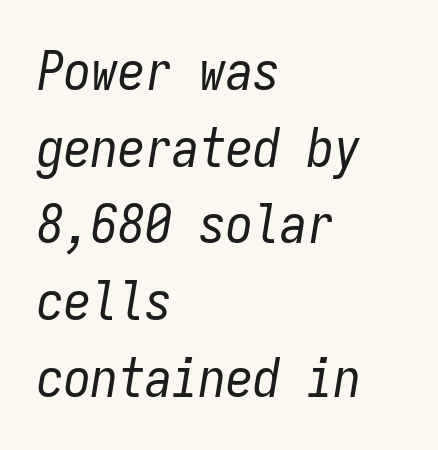
The image shows 54 px regular-weight, condensed type, italic (leaning right), monospaced; set left-aligned, normal line spacing (1.42x), normal letter spacing, not underlined; low stroke contrast and a medium x-height.
